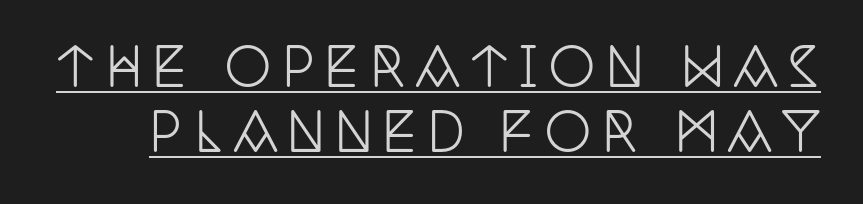
The image shows 52 px condensed serif type, upright; set normal line spacing (1.25x), underlined; low stroke contrast and a large x-height.
